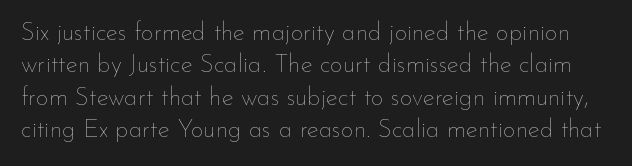
The image shows 25 px text type, upright; set normal line spacing (1.3x), normal letter spacing, not underlined.
